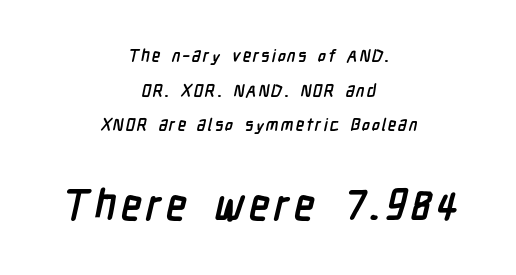
{"serif": "no", "bold": "yes", "weight": "semibold", "width": "condensed", "stroke_contrast": "low", "x_height": "medium", "monospaced": "no", "underline": "no", "align": "center", "line_spacing": "loose", "line_spacing_ratio": 2.03, "larger_block": "second", "size_ratio": 2.47, "glyph_px": 42}
